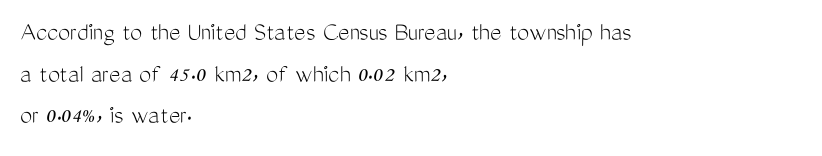
{"italic": "no", "bold": "no", "underline": "no", "align": "left", "line_spacing": "normal", "line_spacing_ratio": 1.54, "letter_spacing": "normal", "letter_spacing_em": 0.0, "glyph_px": 27}
